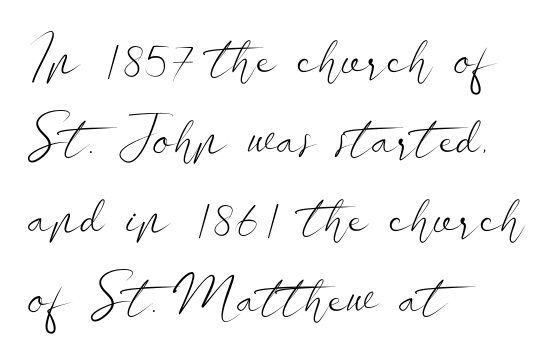
Inter-character spacing is left at the font's built-in metrics. Unlike a traditional serif, this face leaves its strokes unadorned. The paragraph has a hard left edge and a soft right edge. The specimen omits any rule beneath the text block's lines. Regarding leading, the lines here are spaced in the standard way.
